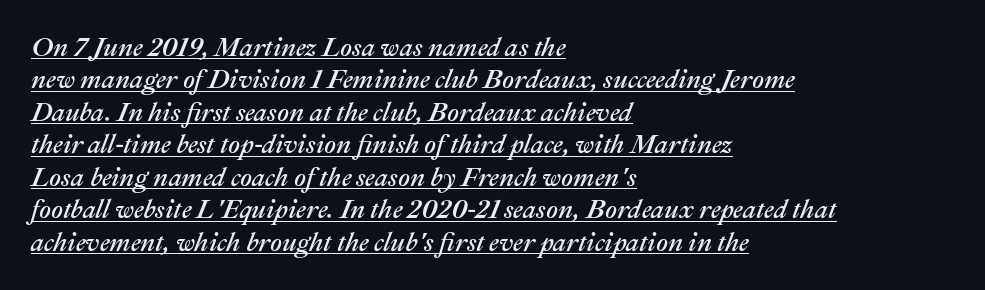
This sample uses plain, unmodified letter spacing. Reading down the column, the eye jumps a familiar distance to each next line. This sample is left-justified, so line endings fall wherever the words run out. The rendering applies a slant to the glyphs. Underline: present.
